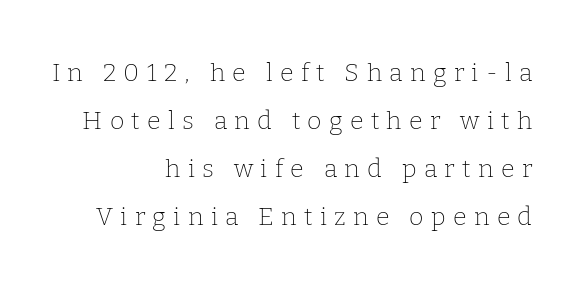
Glyph-to-glyph distance is far greater than everyday printed text. Check under the words: just untouched page. Vertical strokes here are truly vertical. The lines in this sample share a right terminus and differ only in where they begin. Airy leading.
